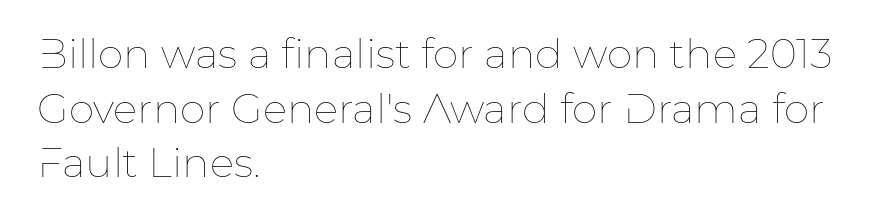
The designer left line spacing at the default. Left-aligned paragraph, ragged on the right. Beneath every word, the page is bare. Characters follow at the spacing the type designer built in. This reads as an unemphasized weight, regular at the heaviest. It's the straight-up-and-down kind of type.
